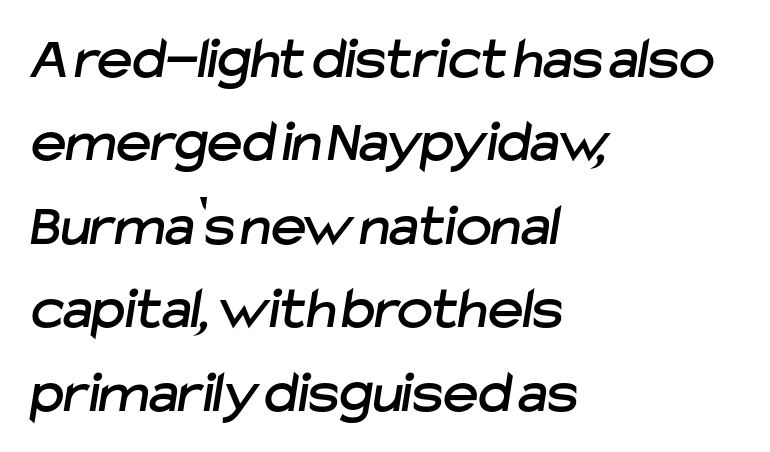
Do the characters align in a grid? No, the font is proportional. The letters sit at their default tracking, neither squeezed nor spread. Typographically, this falls in the sans-serif category. Quick note: interline space is typical. Left-aligned paragraph, ragged on the right.
